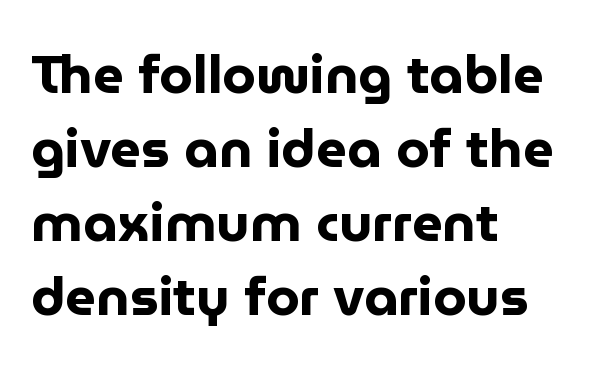
Look at the tracking — it's just the regular setting, nothing added. In CSS terms this would be text-align: left. Each letter's strokes conclude bluntly, with no projecting serifs. A normal amount of white space separates one row of letters from the next. Summary of weight: heavy, a full bold.
